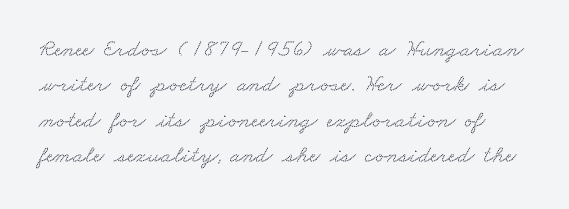
Q: Is the text underlined? A: No.
Q: Is the spacing between letters normal or unusually wide? A: Normal.
Q: Is the spacing between lines tight, normal or loose? A: Normal.
